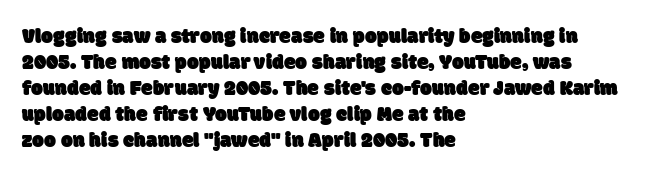
Q: Is the text underlined? A: No.
Q: How is the paragraph aligned? A: Left-aligned.
Q: Is the spacing between letters normal or unusually wide? A: Normal.
